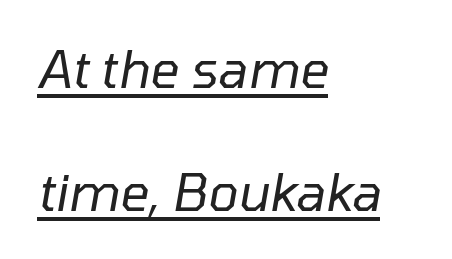
{"italic": "yes", "lean": "right", "slant_degrees": 10, "bold": "no", "weight": "regular", "width": "normal", "stroke_contrast": "low", "x_height": "medium", "monospaced": "no", "underline": "yes", "align": "left", "line_spacing": "loose", "line_spacing_ratio": 2.41, "letter_spacing": "normal", "letter_spacing_em": 0.0, "glyph_px": 51}
